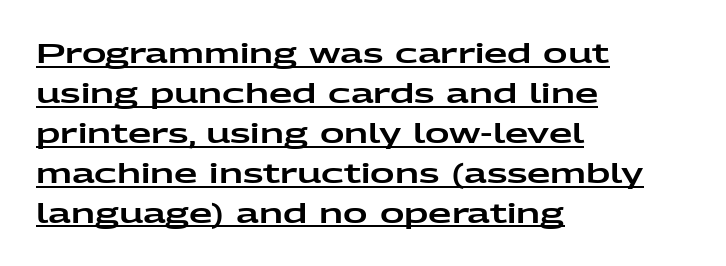
{"italic": "no", "underline": "yes", "align": "left", "line_spacing": "normal", "line_spacing_ratio": 1.48, "letter_spacing": "normal", "letter_spacing_em": 0.0, "glyph_px": 27}
